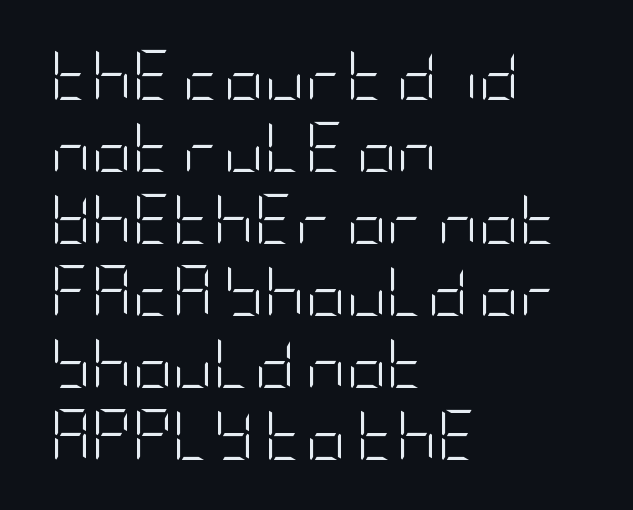
Descenders are the only things crossing below the line. Reading down the block, your eye returns to a fixed left position each line. The face used here is a sans, in the tradition of grotesques and geometrics. Weight: regular or lighter.
